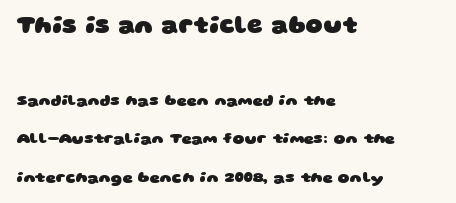
{"bold": "yes", "underline": "no", "align": "left", "line_spacing": "loose", "line_spacing_ratio": 2.43, "letter_spacing": "normal", "letter_spacing_em": 0.0, "larger_block": "first", "size_ratio": 1.5, "glyph_px": 24}
